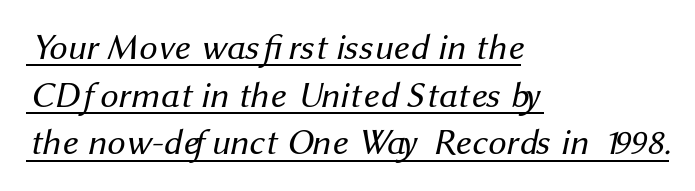
Q: Is the text bold? A: No.
Q: Is the typeface a serif or a sans-serif typeface? A: Sans-serif.
Q: Is the text underlined? A: Yes.
Q: How is the paragraph aligned? A: Left-aligned.
Q: Is the spacing between letters normal or unusually wide? A: Normal.
Q: Is the spacing between lines tight, normal or loose? A: Normal.
Q: Width (condensed, normal, or wide)? A: Normal.
Q: Stroke contrast? A: Medium.
Q: x-height? A: Medium.
Q: Monospaced? A: No.
